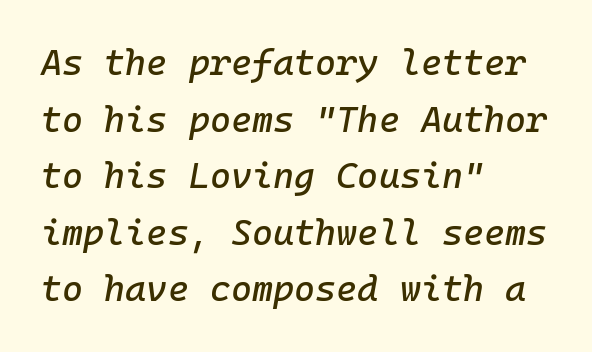
These lines were composed using italics. The face used here is monospaced, like something from a code editor. The string is rendered with underlining switched off. Every row of glyphs begins at an identical x-position on the left. This block has exactly the height ordinary leading produces.
